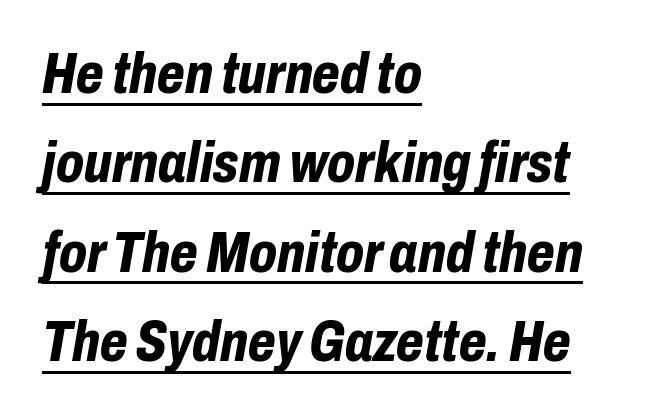
Note the varied advance widths — an 'i' is clearly narrower than an 'm'. The words here are underlined. Students, observe: this is what conventionally led text looks like. In terms of posture, this sample is oblique. The horizontal fit of the characters is conventional and even.
